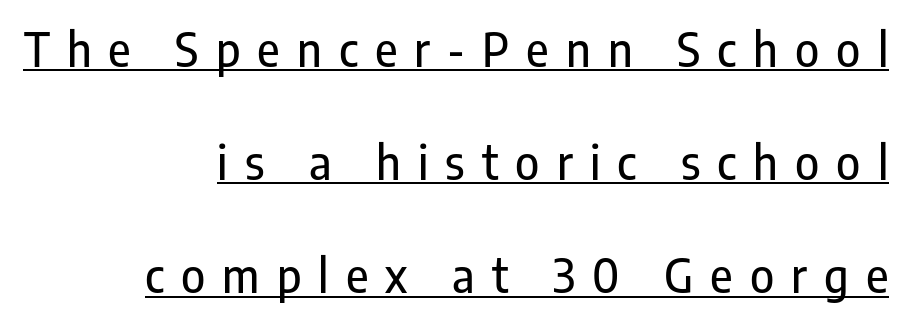
Q: Is the text italic (slanted)? A: No, it is upright.
Q: Is the typeface a serif or a sans-serif typeface? A: Sans-serif.
Q: Is the text underlined? A: Yes.
Q: How is the paragraph aligned? A: Right-aligned.
Q: Is the spacing between letters normal or unusually wide? A: Unusually wide.
Q: Is the spacing between lines tight, normal or loose? A: Loose.
Q: Width (condensed, normal, or wide)? A: Condensed.
Q: Stroke contrast? A: Low.
Q: x-height? A: Medium.
Q: Monospaced? A: No.
